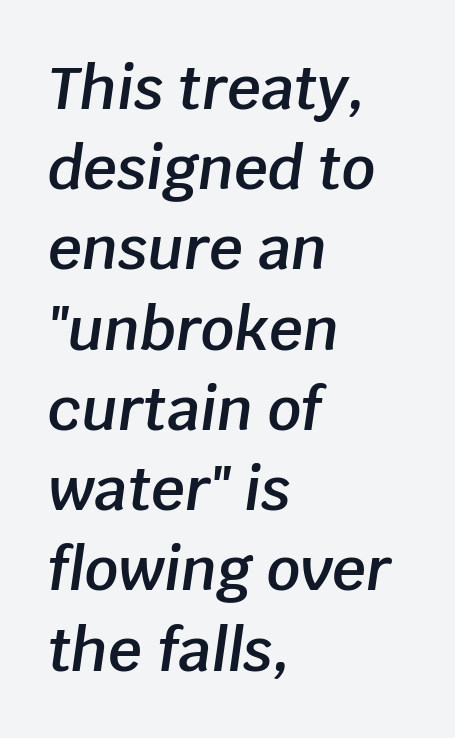
Q: Is the text bold? A: Semi-bold.
Q: Is the text italic (slanted)? A: Yes, it leans right by about 8 degrees.
Q: Is the text underlined? A: No.
Q: How is the paragraph aligned? A: Left-aligned.
Q: Is the spacing between letters normal or unusually wide? A: Normal.
Q: Is the spacing between lines tight, normal or loose? A: Normal.
Q: Width (condensed, normal, or wide)? A: Normal.
Q: Stroke contrast? A: Low.
Q: x-height? A: Large.
Q: Monospaced? A: No.
